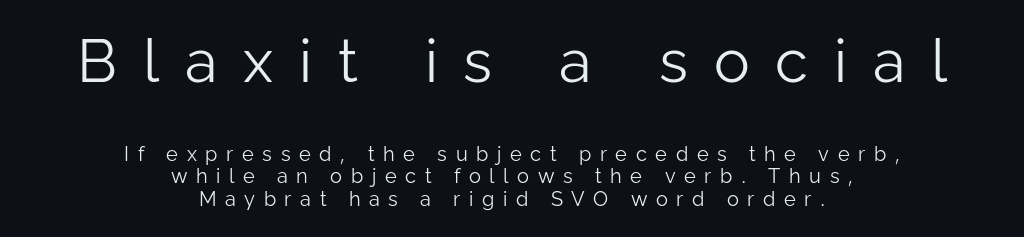
{"serif": "no", "italic": "no", "bold": "no", "weight": "light", "width": "normal", "stroke_contrast": "low", "x_height": "medium", "monospaced": "no", "underline": "no", "align": "center", "line_spacing": "tight", "line_spacing_ratio": 1.13, "letter_spacing": "wide", "letter_spacing_em": 0.43, "larger_block": "first", "size_ratio": 3.0, "glyph_px": 60}
